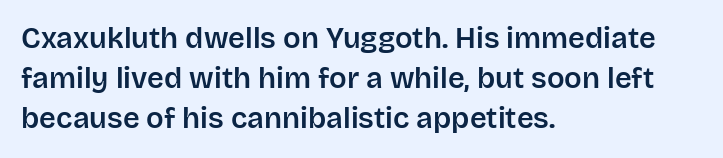
What's the leading like? Ordinary, nothing unusual. Every character sits straight up, as roman type does. The rendering anchors every line to the left-hand side. Underlining? Definitely not there.
